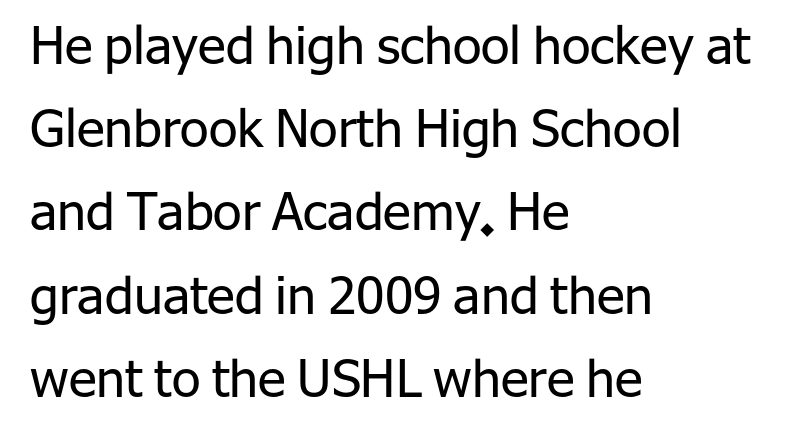
{"serif": "no", "italic": "no", "bold": "no", "weight": "regular", "width": "normal", "stroke_contrast": "low", "x_height": "medium", "monospaced": "no", "underline": "no", "align": "left", "line_spacing": "normal", "line_spacing_ratio": 1.6, "letter_spacing": "normal", "letter_spacing_em": 0.0, "glyph_px": 52}
